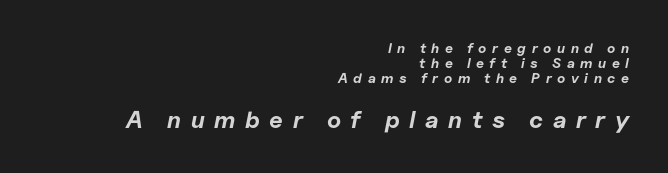
Q: Is the text bold? A: Yes.
Q: Is the text italic (slanted)? A: Yes, it leans right by about 11 degrees.
Q: Is the text underlined? A: No.
Q: How is the paragraph aligned? A: Right-aligned.
Q: Is the spacing between letters normal or unusually wide? A: Unusually wide.
Q: Is the spacing between lines tight, normal or loose? A: Tight.
Q: Which block of text is set in a larger size, the first (top) or the second (bottom)? A: The second (bottom) one.
